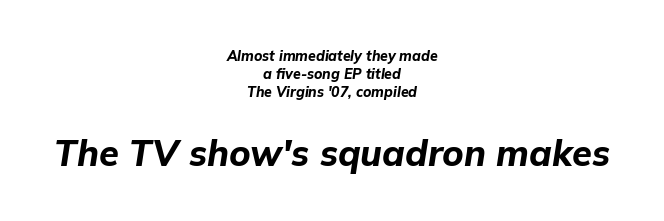
The composition opens small and finishes big. If you folded the block vertically in half, each line would mirror itself in length. The rendering uses natural spacing where letterforms have individual widths. Compared with ordinary roman type, these characters are visibly tilted.
